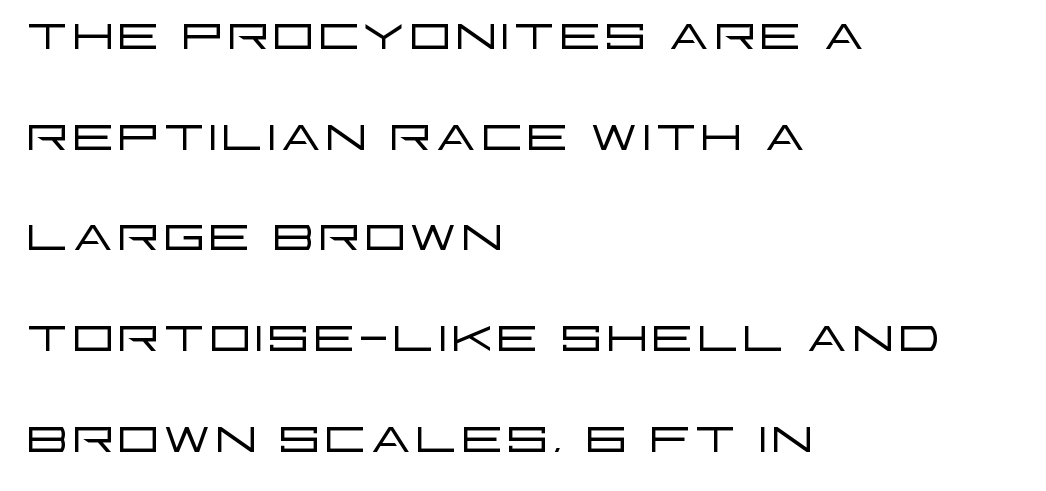
No letter is thick-stroked: the sample isn't bold. A typesetter would mark this as roman, not italic. The lines are quadded left. Looks like regular typesetting: each glyph gets only the width it needs.
